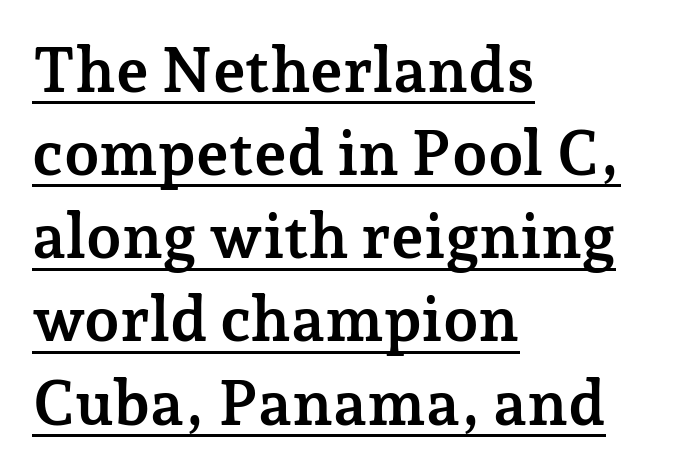
Q: Is the text bold? A: Yes.
Q: Is the text italic (slanted)? A: No, it is upright.
Q: Is the typeface a serif or a sans-serif typeface? A: Serif.
Q: Is the text underlined? A: Yes.
Q: How is the paragraph aligned? A: Left-aligned.
Q: Is the spacing between letters normal or unusually wide? A: Normal.
Q: Is the spacing between lines tight, normal or loose? A: Normal.
Q: Width (condensed, normal, or wide)? A: Normal.
Q: Stroke contrast? A: Low.
Q: x-height? A: Medium.
Q: Monospaced? A: No.
